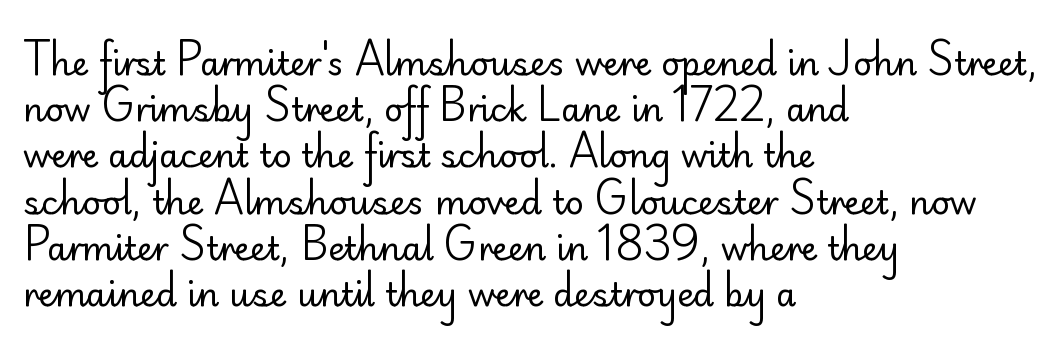
Q: Is the text bold? A: No.
Q: Is the text italic (slanted)? A: No, it is upright.
Q: Is the typeface a serif or a sans-serif typeface? A: Sans-serif.
Q: Is the text underlined? A: No.
Q: How is the paragraph aligned? A: Left-aligned.
Q: Is the spacing between letters normal or unusually wide? A: Normal.
Q: Is the spacing between lines tight, normal or loose? A: Normal.
Q: Width (condensed, normal, or wide)? A: Normal.
Q: Stroke contrast? A: Low.
Q: x-height? A: Small.
Q: Monospaced? A: No.
